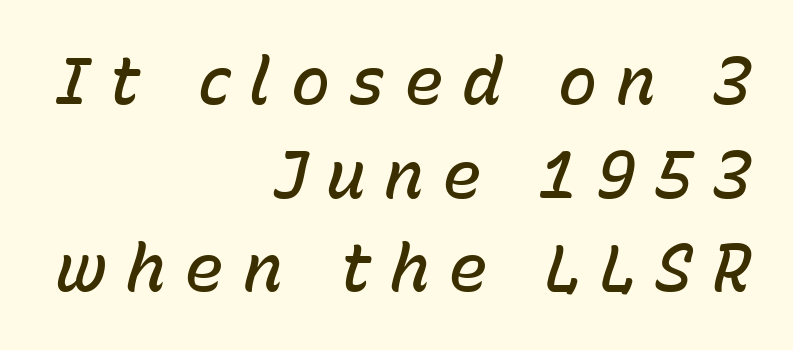
Q: Is the text bold? A: Semi-bold.
Q: Is the text italic (slanted)? A: Yes, it leans right by about 15 degrees.
Q: Is the text underlined? A: No.
Q: How is the paragraph aligned? A: Right-aligned.
Q: Is the spacing between letters normal or unusually wide? A: Unusually wide.
Q: Is the spacing between lines tight, normal or loose? A: Normal.
Q: Width (condensed, normal, or wide)? A: Normal.
Q: Stroke contrast? A: Low.
Q: x-height? A: Medium.
Q: Monospaced? A: No.
